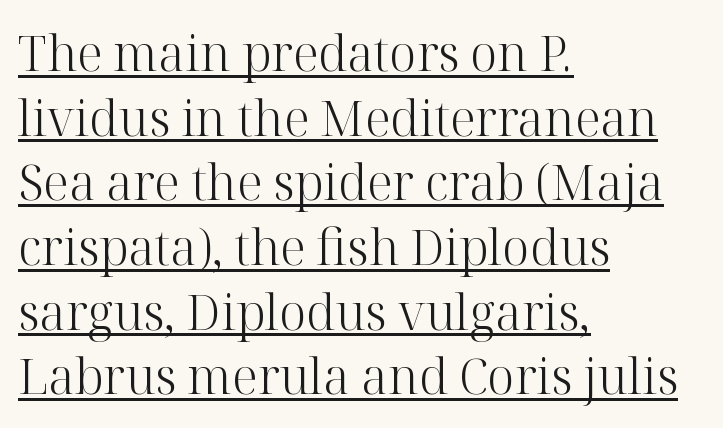
The image shows 49 px light serif type, upright; set left-aligned, normal line spacing (1.32x), normal letter spacing, underlined; high stroke contrast and a medium x-height.
